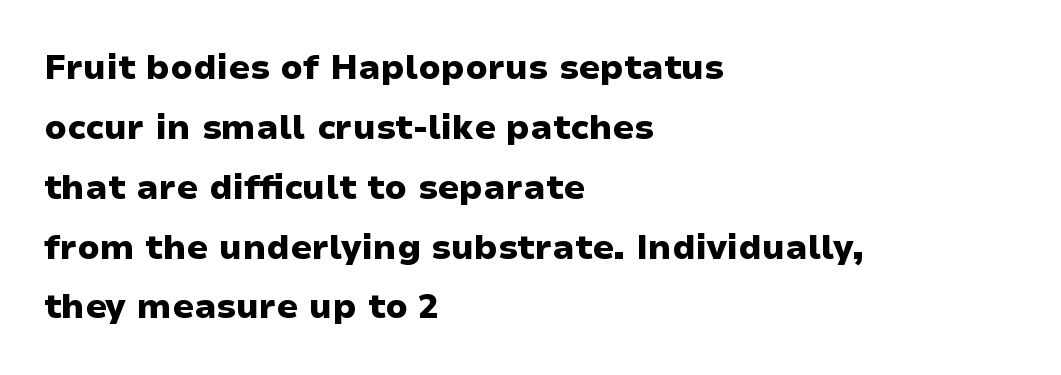
These words are printed bold, with thick strokes throughout. The rendering uses natural spacing where letterforms have individual widths. A classic flush-left, rag-right setting is used for this passage. Spacing between characters is what you'd get straight out of the box. A clean baseline with only descenders dipping below it. Vertical strokes here are truly vertical.
